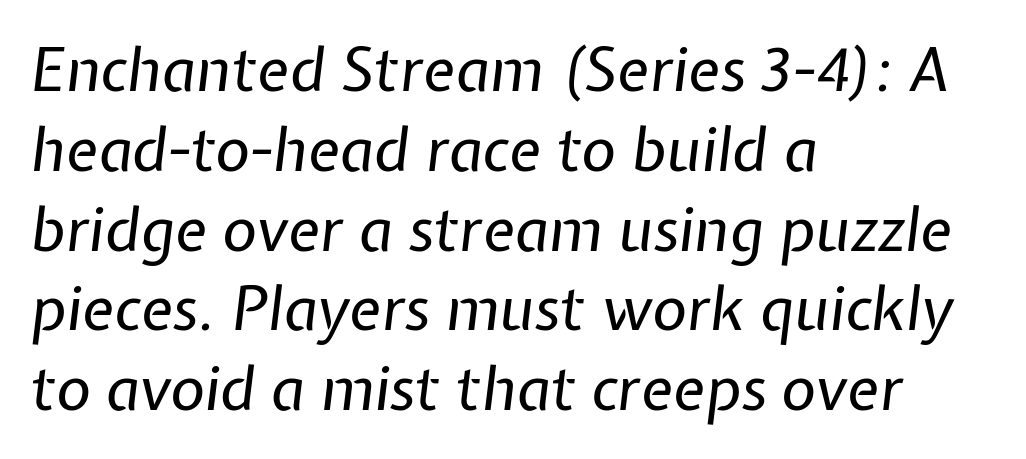
Q: Is the text bold? A: No.
Q: Is the text italic (slanted)? A: Yes, it leans right by about 7 degrees.
Q: Is the text underlined? A: No.
Q: How is the paragraph aligned? A: Left-aligned.
Q: Is the spacing between letters normal or unusually wide? A: Normal.
Q: Is the spacing between lines tight, normal or loose? A: Normal.
Q: Width (condensed, normal, or wide)? A: Normal.
Q: Stroke contrast? A: Low.
Q: x-height? A: Medium.
Q: Monospaced? A: No.
